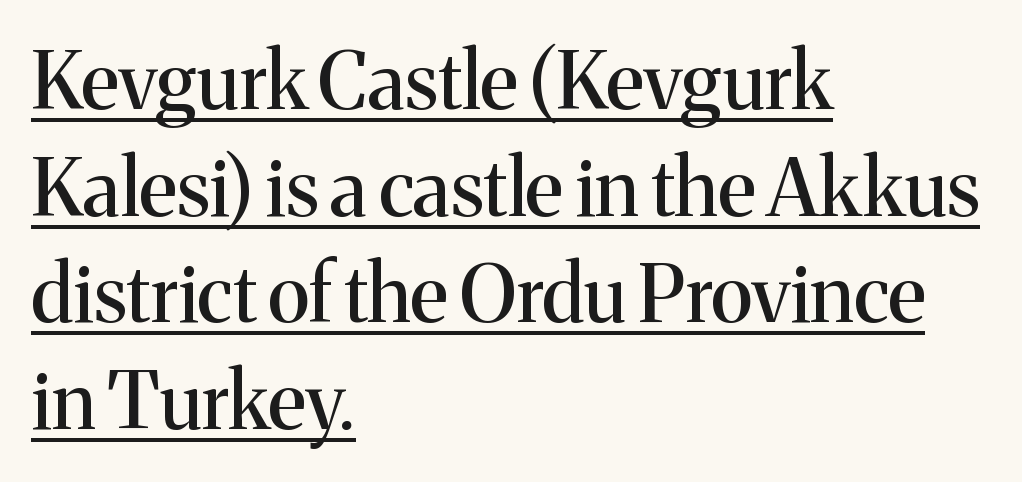
Q: Is the text italic (slanted)? A: No, it is upright.
Q: Is the typeface a serif or a sans-serif typeface? A: Serif.
Q: Is the text underlined? A: Yes.
Q: How is the paragraph aligned? A: Left-aligned.
Q: Is the spacing between letters normal or unusually wide? A: Normal.
Q: Is the spacing between lines tight, normal or loose? A: Normal.
Q: Width (condensed, normal, or wide)? A: Normal.
Q: Stroke contrast? A: Medium.
Q: x-height? A: Medium.
Q: Monospaced? A: No.
